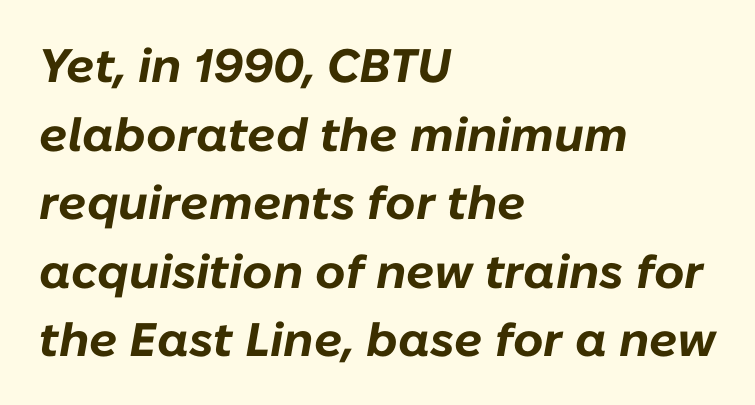
The image shows 47 px bold type, italic (leaning right); set left-aligned, normal line spacing (1.46x), normal letter spacing, not underlined; low stroke contrast and a medium x-height.
